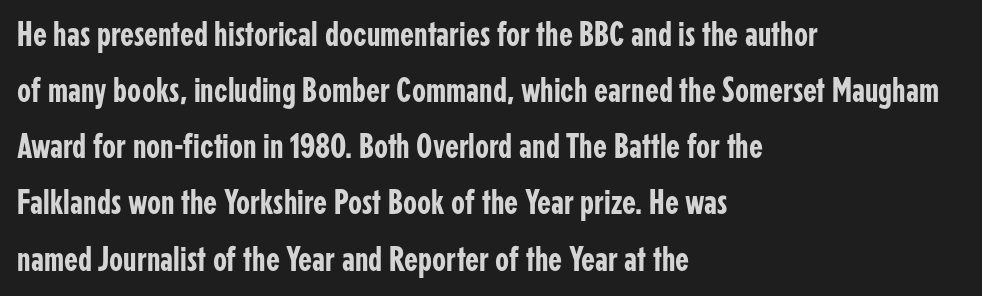
These lines are composed in type without serifs. No word sits above an underline. The font's upright variant was chosen for this text. Each letter keeps its own natural width here, so spacing adapts to shape. Characters follow at the spacing the type designer built in.
